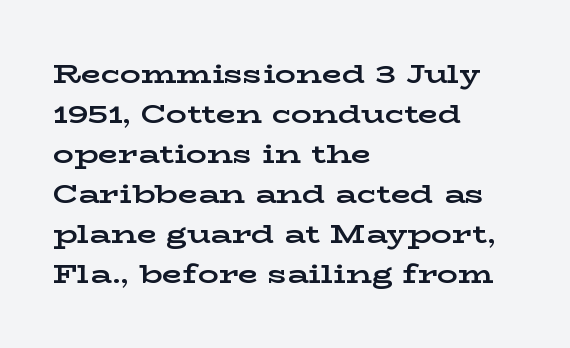
{"italic": "no", "bold": "yes", "underline": "no", "align": "left", "line_spacing": "normal", "line_spacing_ratio": 1.54, "letter_spacing": "normal", "letter_spacing_em": 0.0, "glyph_px": 26}
